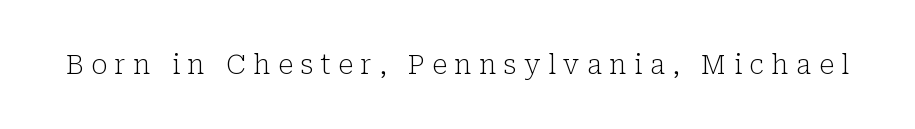
The image shows 27 px text type, upright; set unusually wide letter spacing (+0.27 em), not underlined.
